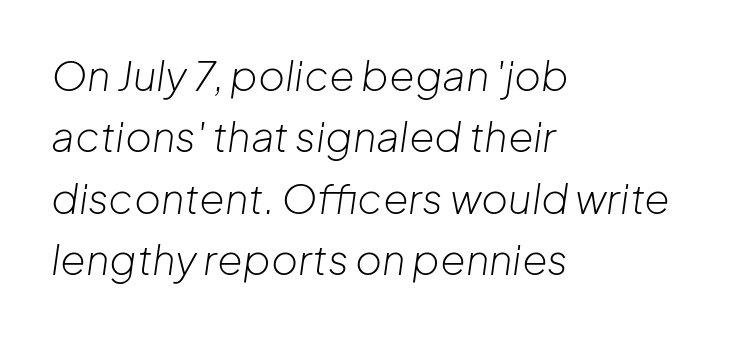
Q: Is the text bold? A: No.
Q: Is the text italic (slanted)? A: Yes, it leans right by about 8 degrees.
Q: Is the text underlined? A: No.
Q: How is the paragraph aligned? A: Left-aligned.
Q: Is the spacing between letters normal or unusually wide? A: Normal.
Q: Is the spacing between lines tight, normal or loose? A: Normal.
Q: Width (condensed, normal, or wide)? A: Normal.
Q: Stroke contrast? A: Low.
Q: x-height? A: Medium.
Q: Monospaced? A: No.
